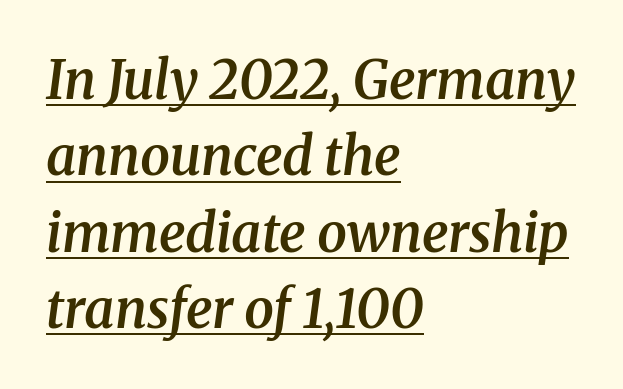
{"serif": "yes", "italic": "yes", "lean": "right", "slant_degrees": 8, "bold": "semi", "weight": "semibold", "width": "normal", "stroke_contrast": "medium", "x_height": "medium", "monospaced": "no", "underline": "yes", "align": "left", "line_spacing": "normal", "line_spacing_ratio": 1.44, "letter_spacing": "normal", "letter_spacing_em": 0.0, "glyph_px": 53}
